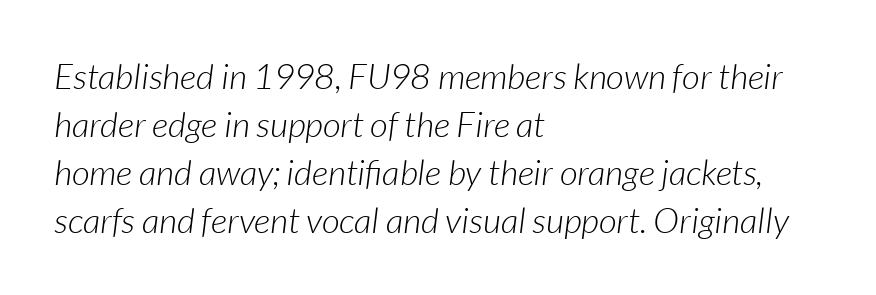
These glyphs show unthickened strokes, regular width or finer. The horizontal fit of the characters is conventional and even. Here the designer chose a conventional face with non-uniform glyph widths. One glance says typical: line gaps are just what's usual. Characters are canted at an angle relative to the baseline's perpendicular. Caption: multi-line text, flush left, ragged right.
